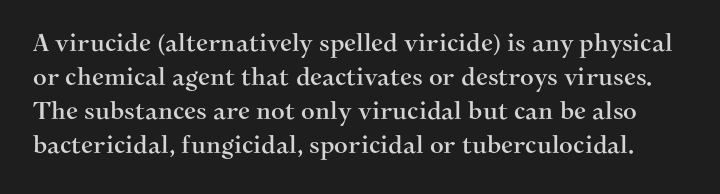
{"italic": "no", "underline": "no", "line_spacing": "normal", "line_spacing_ratio": 1.42, "letter_spacing": "normal", "letter_spacing_em": 0.0, "glyph_px": 24}
